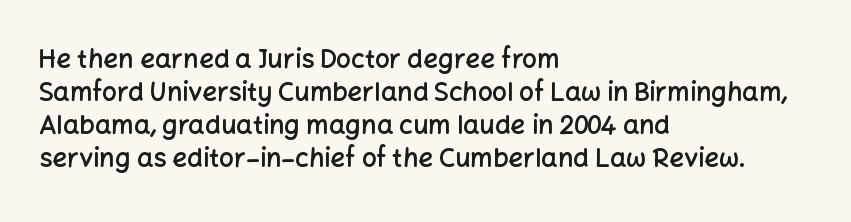
Q: Is the text bold? A: Semi-bold.
Q: Is the text italic (slanted)? A: No, it is upright.
Q: Is the text underlined? A: No.
Q: How is the paragraph aligned? A: Left-aligned.
Q: Is the spacing between letters normal or unusually wide? A: Normal.
Q: Is the spacing between lines tight, normal or loose? A: Normal.
